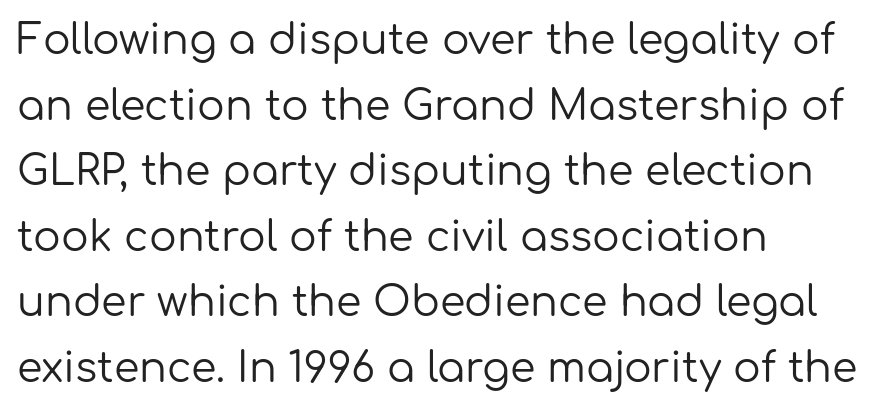
The image shows 41 px regular-weight sans-serif type, upright; set left-aligned, normal line spacing (1.6x), normal letter spacing, not underlined; low stroke contrast and a medium x-height.
